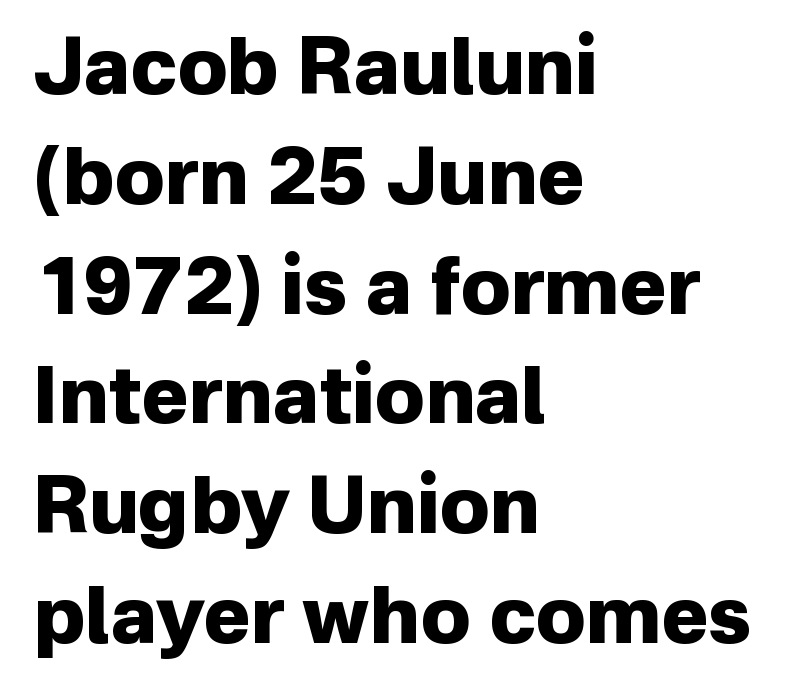
In terms of weight, the rendering is a true, heavy bold. This rendering uses left alignment, leaving the right contour irregular. The area under the type is left untouched. The typography opts for an upright posture over an oblique one. Observe the absence of serifs on each vertical stroke in this sample.
